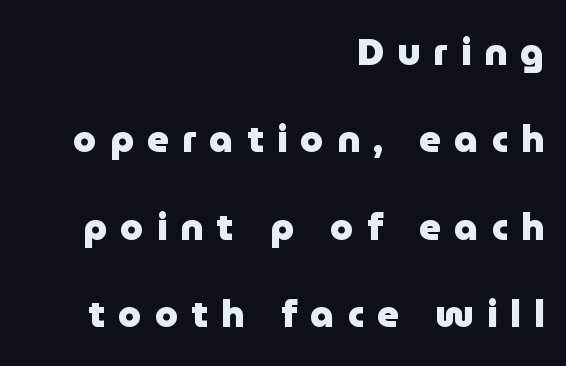
Q: Is the text bold? A: Yes.
Q: Is the text italic (slanted)? A: No, it is upright.
Q: Is the typeface a serif or a sans-serif typeface? A: Sans-serif.
Q: Is the text underlined? A: No.
Q: How is the paragraph aligned? A: Right-aligned.
Q: Is the spacing between letters normal or unusually wide? A: Unusually wide.
Q: Is the spacing between lines tight, normal or loose? A: Loose.
Q: Width (condensed, normal, or wide)? A: Normal.
Q: Stroke contrast? A: Low.
Q: x-height? A: Medium.
Q: Monospaced? A: No.
